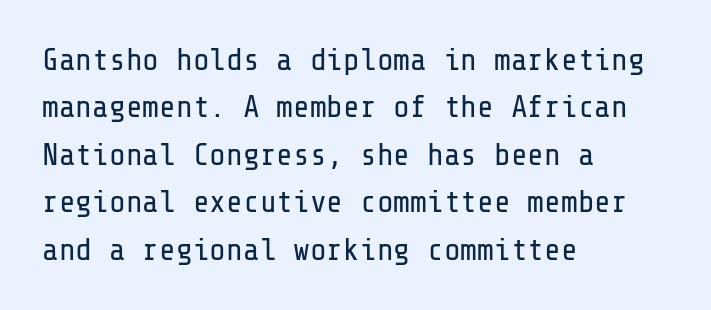
{"serif": "no", "italic": "no", "bold": "no", "weight": "regular", "width": "normal", "stroke_contrast": "low", "x_height": "medium", "underline": "no", "align": "left", "line_spacing": "normal", "line_spacing_ratio": 1.53, "letter_spacing": "normal", "letter_spacing_em": 0.0, "glyph_px": 31}
